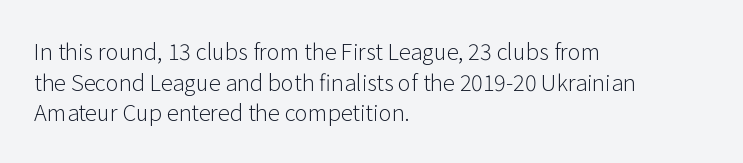
The image shows 22 px text type, upright; set left-aligned, normal line spacing (1.39x), normal letter spacing, not underlined.
